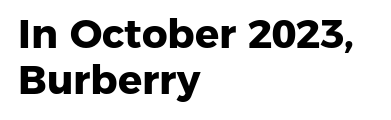
Q: Is the text bold? A: Yes.
Q: Is the typeface a serif or a sans-serif typeface? A: Sans-serif.
Q: Is the text underlined? A: No.
Q: How is the paragraph aligned? A: Left-aligned.
Q: Is the spacing between letters normal or unusually wide? A: Normal.
Q: Is the spacing between lines tight, normal or loose? A: Tight.
Q: Width (condensed, normal, or wide)? A: Normal.
Q: Stroke contrast? A: Low.
Q: x-height? A: Medium.
Q: Monospaced? A: No.
